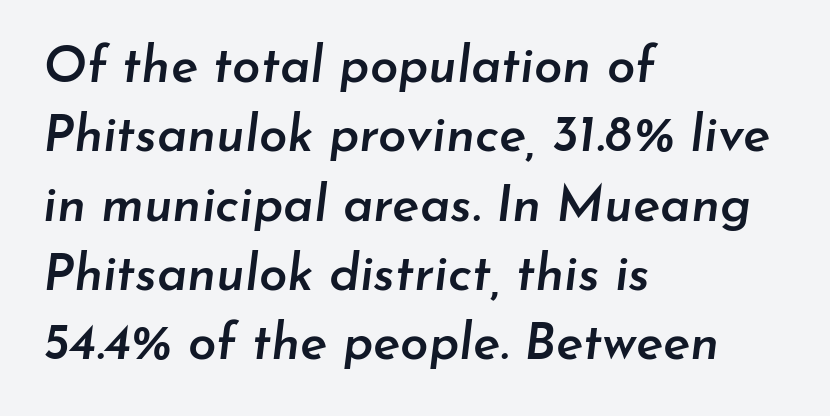
{"italic": "yes", "lean": "right", "slant_degrees": 7, "bold": "semi", "weight": "semibold", "width": "normal", "stroke_contrast": "low", "x_height": "small", "monospaced": "no", "underline": "no", "align": "left", "line_spacing": "normal", "line_spacing_ratio": 1.36, "letter_spacing": "normal", "letter_spacing_em": 0.0, "glyph_px": 51}
